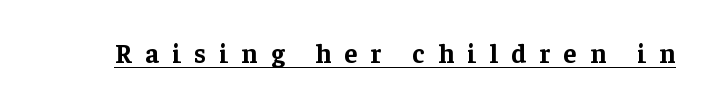
{"italic": "no", "bold": "yes", "underline": "yes", "letter_spacing": "wide", "letter_spacing_em": 0.49, "glyph_px": 27}
